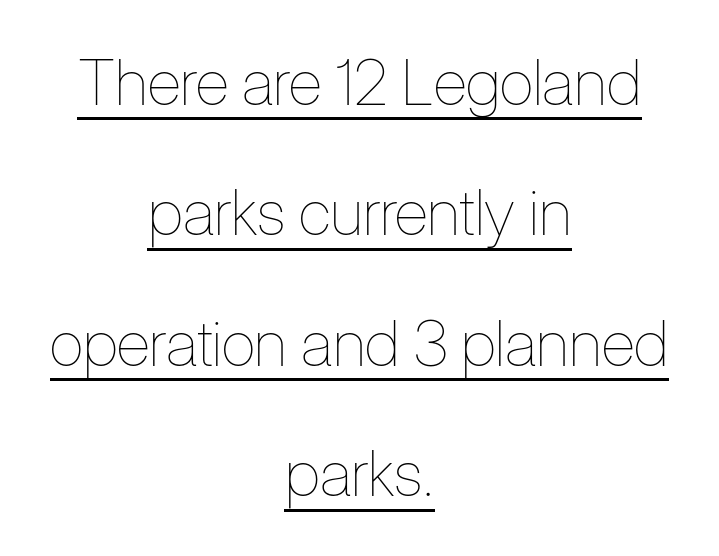
Q: Is the text bold? A: No.
Q: Is the text italic (slanted)? A: No, it is upright.
Q: Is the text underlined? A: Yes.
Q: How is the paragraph aligned? A: Centered.
Q: Is the spacing between letters normal or unusually wide? A: Normal.
Q: Is the spacing between lines tight, normal or loose? A: Loose.
Q: Width (condensed, normal, or wide)? A: Condensed.
Q: Stroke contrast? A: Low.
Q: x-height? A: Medium.
Q: Monospaced? A: No.
